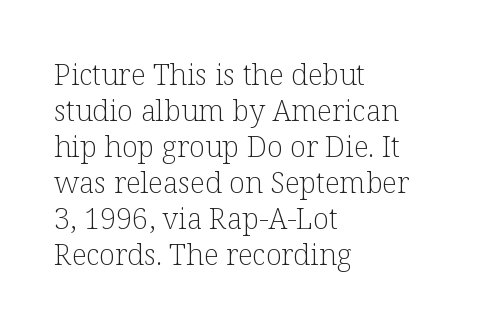
{"serif": "yes", "italic": "no", "bold": "no", "weight": "light", "width": "normal", "stroke_contrast": "low", "x_height": "medium", "monospaced": "no", "underline": "no", "align": "left", "line_spacing_ratio": 1.24, "letter_spacing": "normal", "letter_spacing_em": 0.0, "glyph_px": 29}
